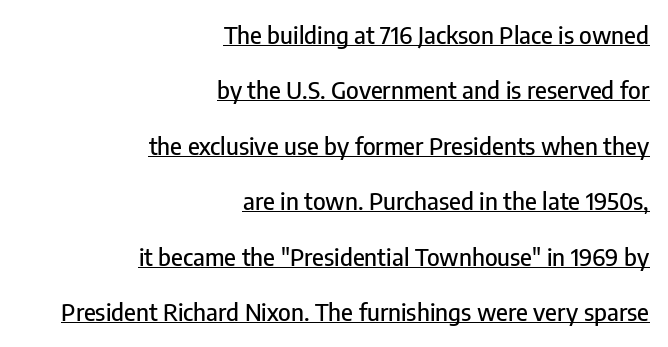
Is there any slant? The stems are plumb. The face used here is rendered with its standard letterfit. Summary of vertical rhythm: relaxed, with wide interline spacing. Does a line run under the words? Yes, clearly.
